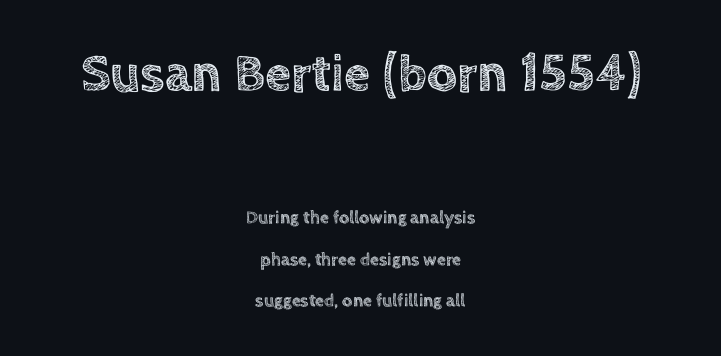
Neither beginnings nor endings align; midpoints do. Widely set lines give the paragraph a tall, airy silhouette. Just letters on the line, the space beneath them empty. The initial chunk of copy outweighs the following chunk in type size.
